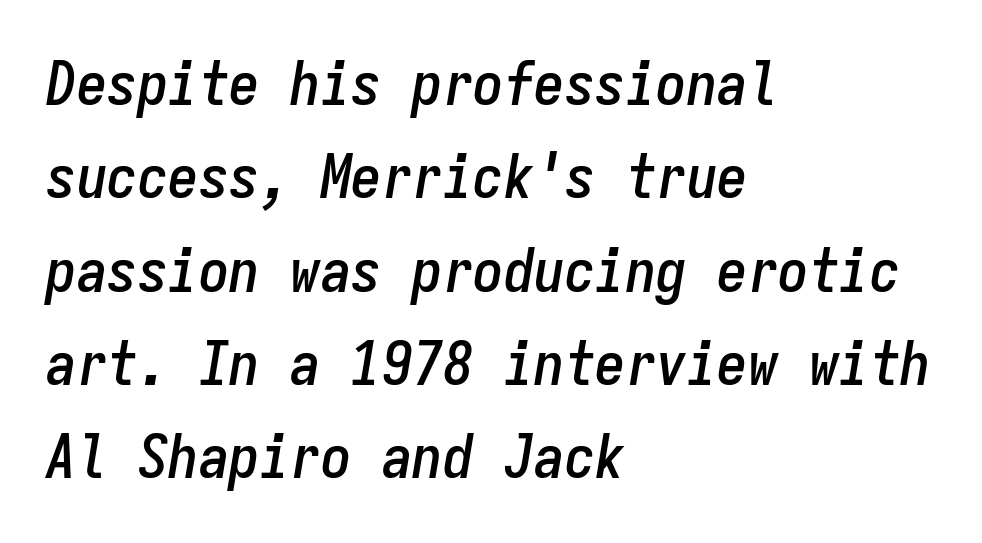
Q: Is the text italic (slanted)? A: Yes, it leans right by about 9 degrees.
Q: Is the text underlined? A: No.
Q: How is the paragraph aligned? A: Left-aligned.
Q: Is the spacing between letters normal or unusually wide? A: Normal.
Q: Is the spacing between lines tight, normal or loose? A: Normal.
Q: Width (condensed, normal, or wide)? A: Condensed.
Q: Stroke contrast? A: Low.
Q: x-height? A: Medium.
Q: Monospaced? A: Yes.
